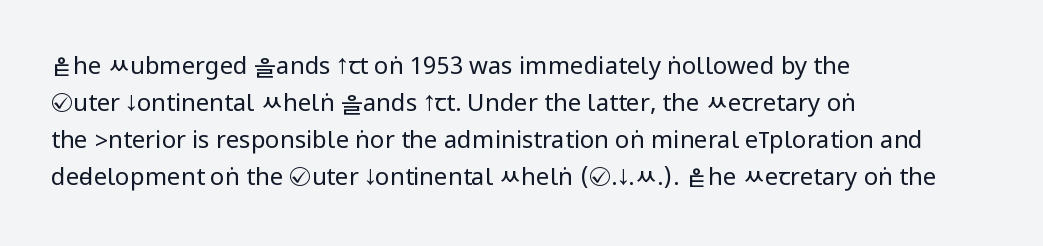
The image shows 24 px text type, upright; set left-aligned, normal line spacing (1.54x), normal letter spacing, not underlined.
